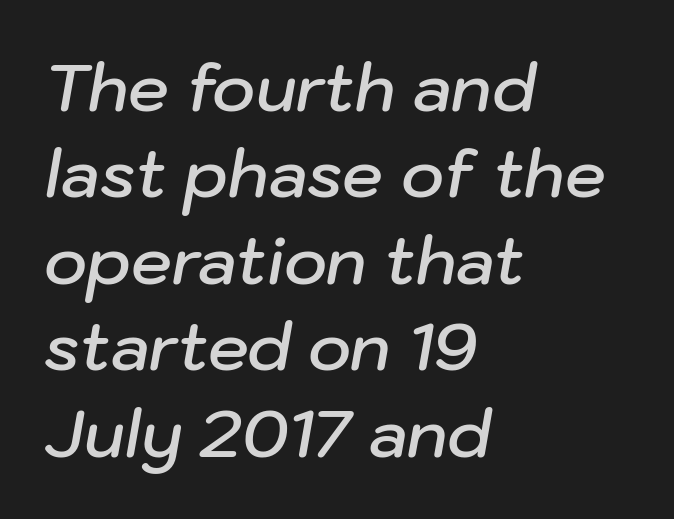
These lines keep a tight, regular rhythm from letter to letter. The strip under each line holds only bare page. Spacing verdict: proportional, widths tailored to each character. Reading down the block, your eye returns to a fixed left position each line. In terms of leading, this rendering sits right in the middle.
